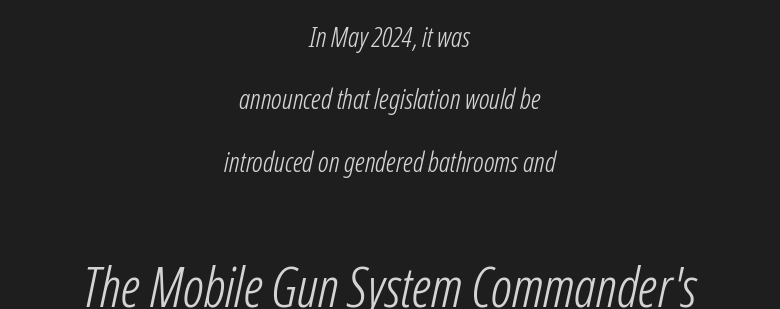
Q: Is the text bold? A: No.
Q: Is the typeface a serif or a sans-serif typeface? A: Sans-serif.
Q: Is the text underlined? A: No.
Q: How is the paragraph aligned? A: Centered.
Q: Is the spacing between letters normal or unusually wide? A: Normal.
Q: Is the spacing between lines tight, normal or loose? A: Loose.
Q: Which block of text is set in a larger size, the first (top) or the second (bottom)? A: The second (bottom) one.
Q: Width (condensed, normal, or wide)? A: Condensed.
Q: Stroke contrast? A: Low.
Q: x-height? A: Medium.
Q: Monospaced? A: No.
